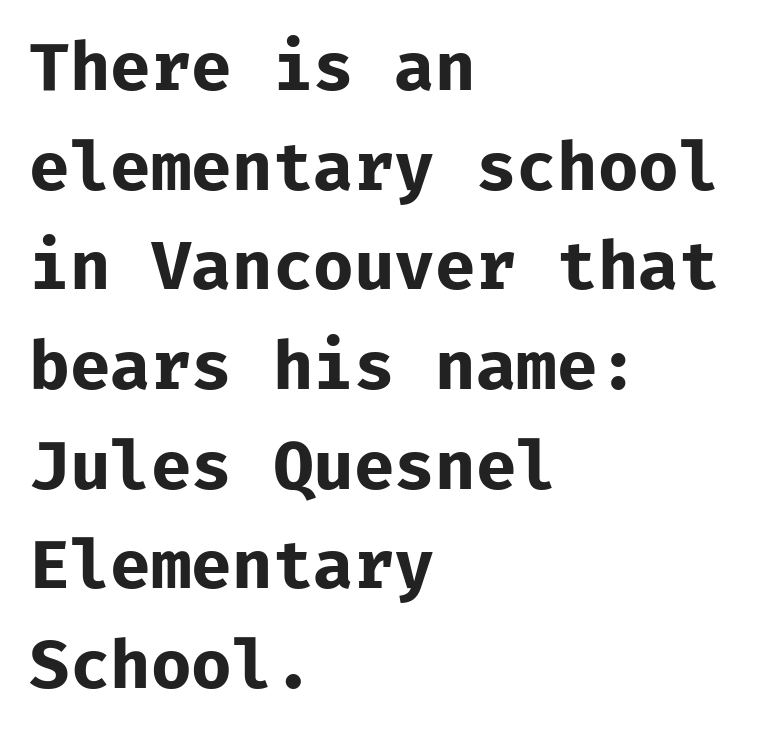
The image shows 66 px bold sans-serif type, upright; set left-aligned, normal line spacing (1.51x), normal letter spacing, not underlined; low stroke contrast and a medium x-height.
